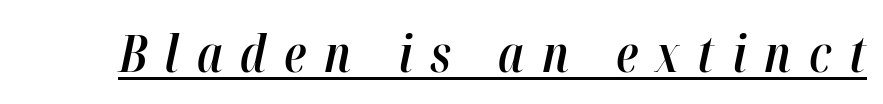
The image shows 51 px semibold, condensed type, italic (leaning right); set unusually wide letter spacing (+0.35 em), underlined; high stroke contrast and a medium x-height.
